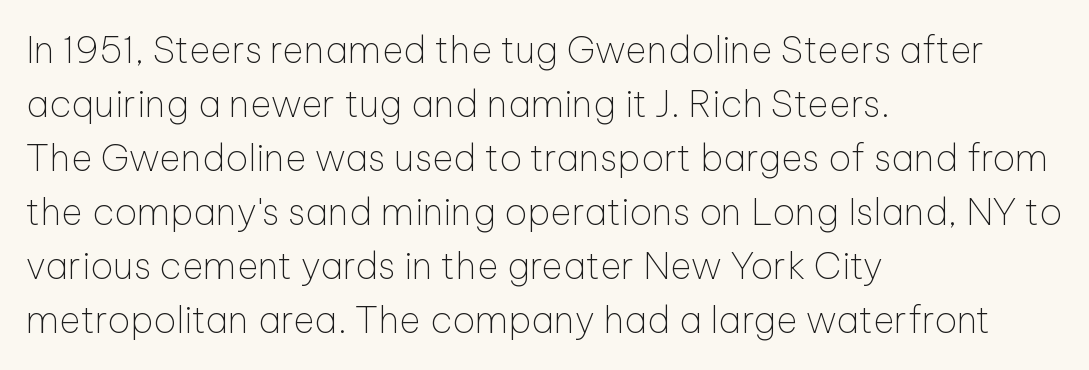
Q: Is the text bold? A: No.
Q: Is the text italic (slanted)? A: No, it is upright.
Q: Is the typeface a serif or a sans-serif typeface? A: Sans-serif.
Q: Is the text underlined? A: No.
Q: How is the paragraph aligned? A: Left-aligned.
Q: Is the spacing between letters normal or unusually wide? A: Normal.
Q: Is the spacing between lines tight, normal or loose? A: Normal.
Q: Width (condensed, normal, or wide)? A: Normal.
Q: Stroke contrast? A: Low.
Q: x-height? A: Medium.
Q: Monospaced? A: No.
